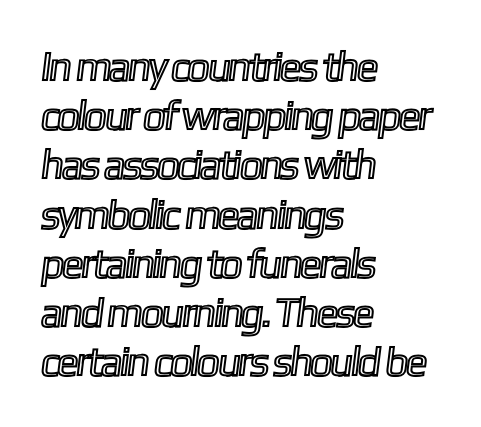
{"width": "condensed", "x_height": "medium", "monospaced": "no", "underline": "no", "align": "left", "line_spacing_ratio": 1.2, "letter_spacing": "normal", "letter_spacing_em": 0.0, "glyph_px": 41}
